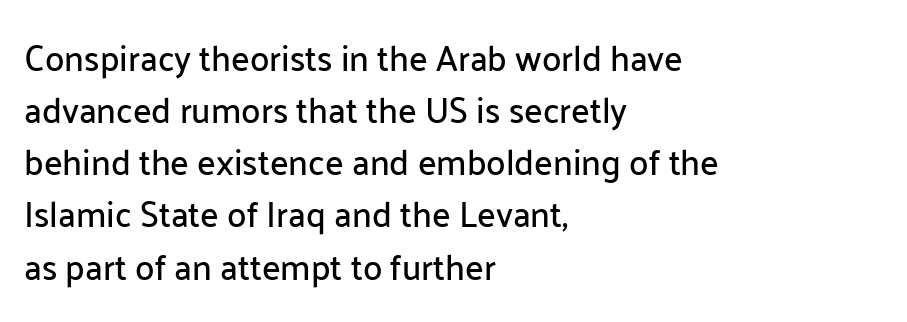
The image shows 35 px sans-serif type, upright; set left-aligned, normal line spacing (1.49x), normal letter spacing, not underlined; low stroke contrast and a medium x-height.
